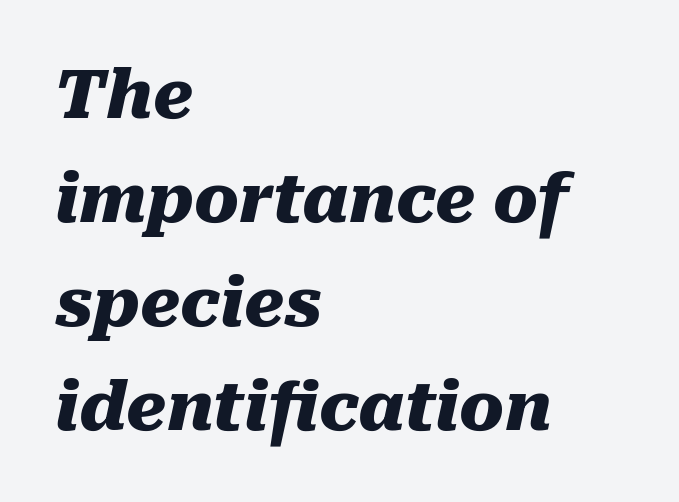
Q: Is the text bold? A: Yes.
Q: Is the text italic (slanted)? A: Yes, it leans right by about 10 degrees.
Q: Is the text underlined? A: No.
Q: How is the paragraph aligned? A: Left-aligned.
Q: Is the spacing between letters normal or unusually wide? A: Normal.
Q: Is the spacing between lines tight, normal or loose? A: Normal.
Q: Width (condensed, normal, or wide)? A: Normal.
Q: Stroke contrast? A: Medium.
Q: x-height? A: Medium.
Q: Monospaced? A: No.
